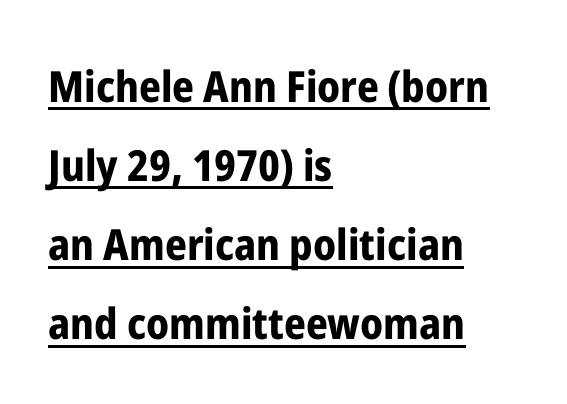
{"serif": "no", "italic": "no", "bold": "yes", "weight": "bold", "width": "condensed", "stroke_contrast": "low", "x_height": "medium", "monospaced": "no", "underline": "yes", "align": "left", "line_spacing_ratio": 1.84, "letter_spacing": "normal", "letter_spacing_em": 0.0, "glyph_px": 43}
